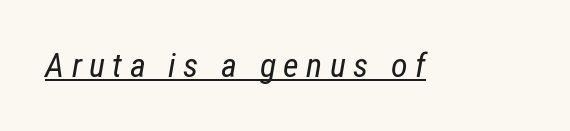
Q: Is the text bold? A: No.
Q: Is the text italic (slanted)? A: Yes, it leans right by about 12 degrees.
Q: Is the text underlined? A: Yes.
Q: Is the spacing between letters normal or unusually wide? A: Unusually wide.
Q: Width (condensed, normal, or wide)? A: Condensed.
Q: Stroke contrast? A: Low.
Q: x-height? A: Medium.
Q: Monospaced? A: No.
